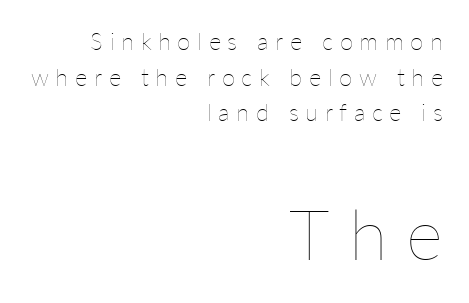
Q: Is the text bold? A: No.
Q: Is the text italic (slanted)? A: No, it is upright.
Q: Is the text underlined? A: No.
Q: How is the paragraph aligned? A: Right-aligned.
Q: Is the spacing between letters normal or unusually wide? A: Unusually wide.
Q: Is the spacing between lines tight, normal or loose? A: Normal.
Q: Which block of text is set in a larger size, the first (top) or the second (bottom)? A: The second (bottom) one.
Q: Width (condensed, normal, or wide)? A: Normal.
Q: Stroke contrast? A: Low.
Q: x-height? A: Medium.
Q: Monospaced? A: No.
